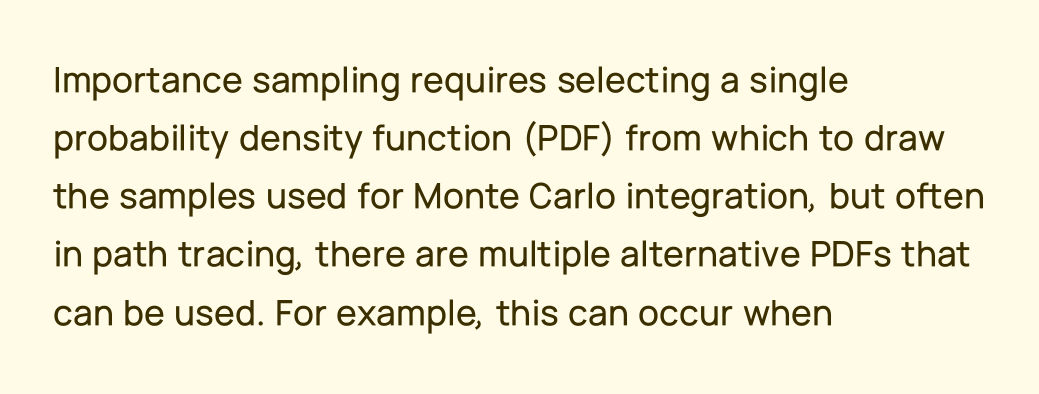
Tracking value appears to be zero — textbook default spacing. The letters carry no serifs — their stems end cleanly without finishing strokes. Regular leading. Check the space under the baseline: it is left empty. The lettering stays uniformly vertical, giving the passage a roman look.
